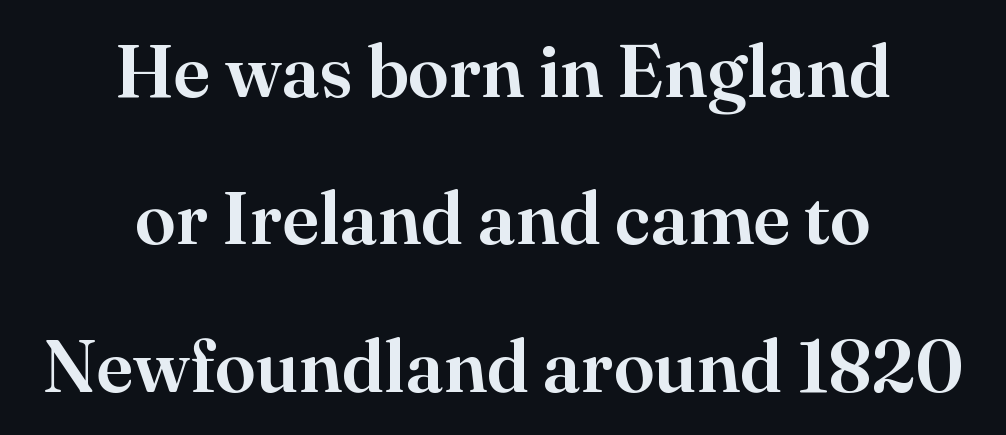
Q: Is the text italic (slanted)? A: No, it is upright.
Q: Is the typeface a serif or a sans-serif typeface? A: Serif.
Q: Is the text underlined? A: No.
Q: How is the paragraph aligned? A: Centered.
Q: Is the spacing between letters normal or unusually wide? A: Normal.
Q: Is the spacing between lines tight, normal or loose? A: Loose.
Q: Width (condensed, normal, or wide)? A: Normal.
Q: Stroke contrast? A: High.
Q: x-height? A: Small.
Q: Monospaced? A: No.
